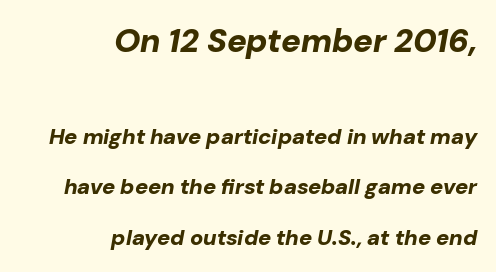
{"italic": "yes", "lean": "right", "slant_degrees": 10, "bold": "yes", "weight": "bold", "width": "normal", "stroke_contrast": "low", "x_height": "medium", "monospaced": "no", "underline": "no", "align": "right", "line_spacing": "loose", "line_spacing_ratio": 2.31, "letter_spacing": "normal", "letter_spacing_em": 0.0, "larger_block": "first", "size_ratio": 1.5, "glyph_px": 33}
